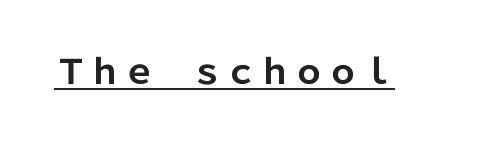
The image shows 34 px bold sans-serif type, upright; set normal letter spacing, underlined; low stroke contrast and a medium x-height.
